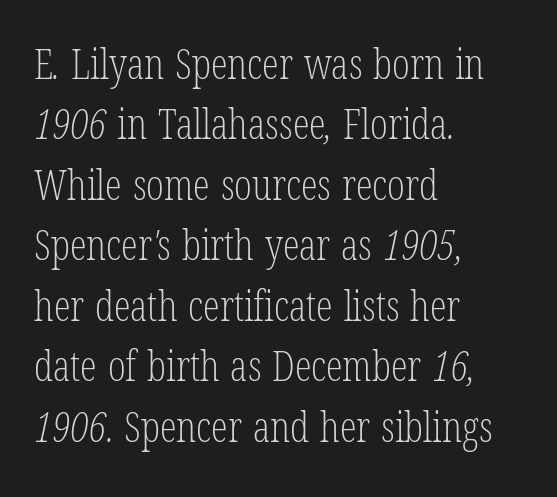
The image shows 42 px light, condensed serif type; set left-aligned, normal line spacing (1.44x), normal letter spacing, not underlined; low stroke contrast and a medium x-height.
